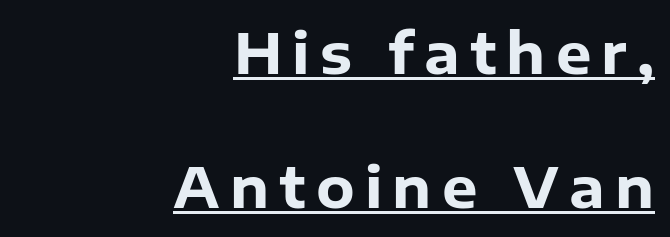
{"serif": "no", "italic": "no", "bold": "yes", "weight": "heavy", "width": "normal", "stroke_contrast": "low", "x_height": "medium", "monospaced": "no", "underline": "yes", "align": "right", "line_spacing": "loose", "line_spacing_ratio": 2.39, "glyph_px": 56}
